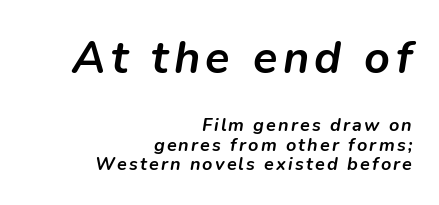
Q: Is the text bold? A: Yes.
Q: Is the text italic (slanted)? A: Yes, it leans right by about 9 degrees.
Q: Is the text underlined? A: No.
Q: How is the paragraph aligned? A: Right-aligned.
Q: Is the spacing between lines tight, normal or loose? A: Tight.
Q: Which block of text is set in a larger size, the first (top) or the second (bottom)? A: The first (top) one.
Q: Width (condensed, normal, or wide)? A: Normal.
Q: Stroke contrast? A: Low.
Q: x-height? A: Medium.
Q: Monospaced? A: No.
